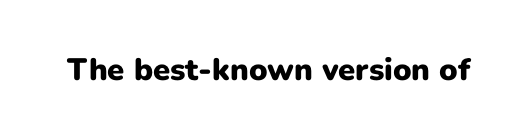
Think of a printed novel: that variable character pitch is what you see here. A roman cut, with each character standing at attention. The designer went with a sans here, leaving each stem footless. Anything drawn beneath the words? Only blank space. Characters follow at the spacing the type designer built in. The passage shown is emphatically bold.
